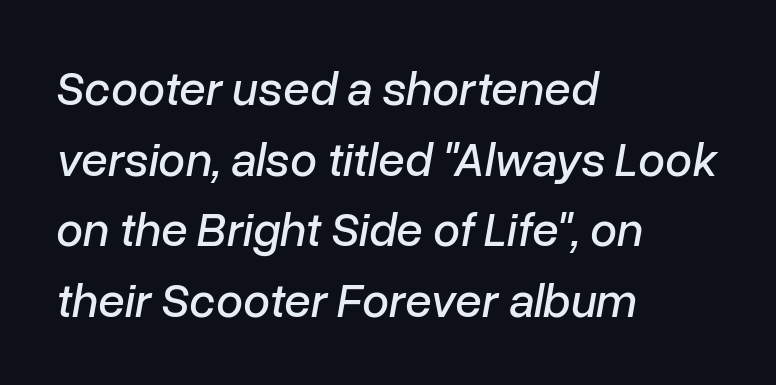
Q: Is the text italic (slanted)? A: Yes, it leans right by about 10 degrees.
Q: Is the text underlined? A: No.
Q: How is the paragraph aligned? A: Left-aligned.
Q: Is the spacing between letters normal or unusually wide? A: Normal.
Q: Is the spacing between lines tight, normal or loose? A: Normal.
Q: Width (condensed, normal, or wide)? A: Normal.
Q: Stroke contrast? A: Low.
Q: x-height? A: Medium.
Q: Monospaced? A: No.
